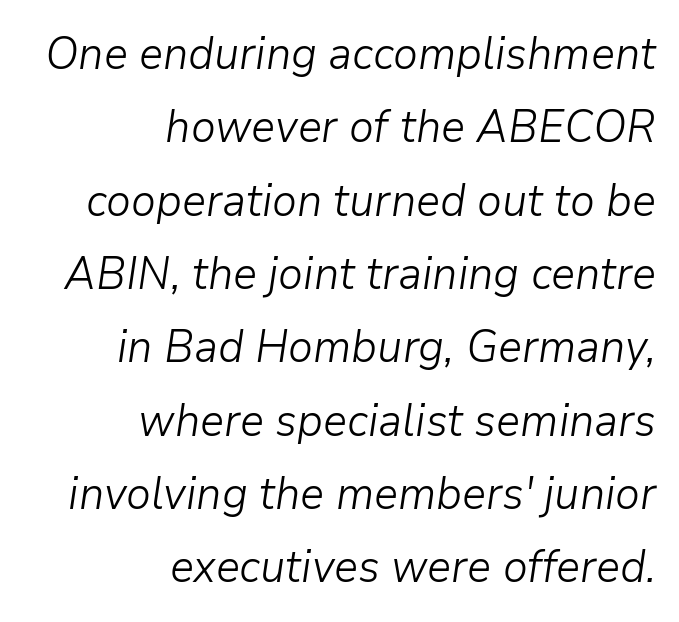
The image shows 45 px light type, italic (leaning right); set right-aligned, normal line spacing (1.63x), normal letter spacing, not underlined; low stroke contrast and a medium x-height.
